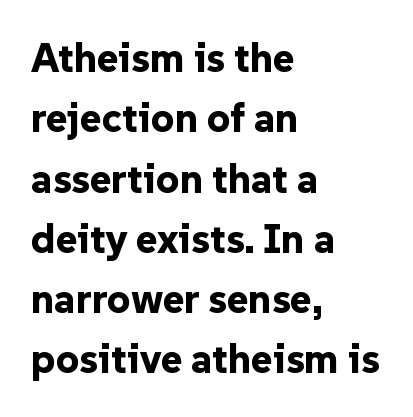
The image shows 41 px bold sans-serif type, upright; set left-aligned, normal line spacing (1.47x), normal letter spacing, not underlined; low stroke contrast and a medium x-height.
